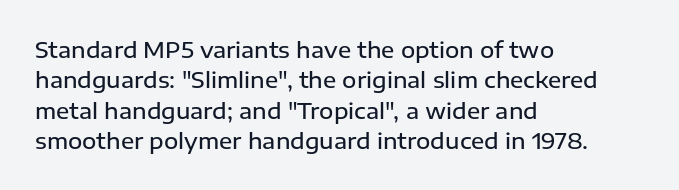
Q: Is the text bold? A: Semi-bold.
Q: Is the text italic (slanted)? A: No, it is upright.
Q: Is the text underlined? A: No.
Q: How is the paragraph aligned? A: Left-aligned.
Q: Is the spacing between letters normal or unusually wide? A: Normal.
Q: Is the spacing between lines tight, normal or loose? A: Normal.
